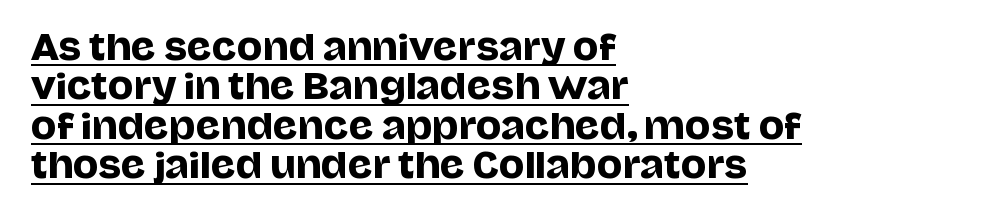
{"serif": "no", "italic": "no", "width": "normal", "stroke_contrast": "low", "x_height": "large", "monospaced": "no", "underline": "yes", "align": "left", "line_spacing_ratio": 1.16, "letter_spacing": "normal", "letter_spacing_em": 0.0, "glyph_px": 34}
